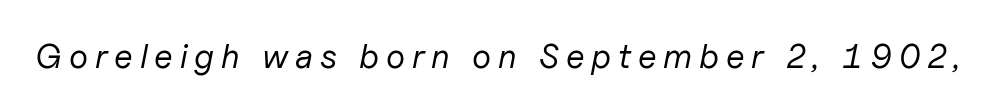
Weight class: somewhere from thin through regular. Tracking here is generous; glyphs stand well apart from one another. You could not count columns in this text — the font is proportionally spaced. An italicized treatment has been applied to the whole sample. Letters rest on an invisible, unmarked baseline.
